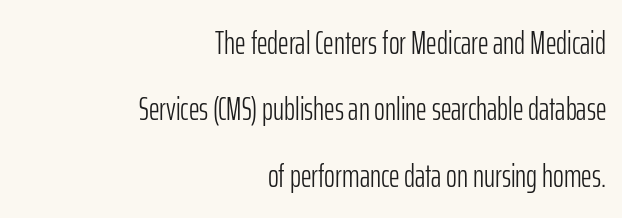
Q: Is the text bold? A: No.
Q: Is the text italic (slanted)? A: No, it is upright.
Q: Is the typeface a serif or a sans-serif typeface? A: Sans-serif.
Q: Is the text underlined? A: No.
Q: How is the paragraph aligned? A: Right-aligned.
Q: Is the spacing between letters normal or unusually wide? A: Normal.
Q: Is the spacing between lines tight, normal or loose? A: Loose.
Q: Width (condensed, normal, or wide)? A: Condensed.
Q: Stroke contrast? A: Low.
Q: x-height? A: Medium.
Q: Monospaced? A: No.
